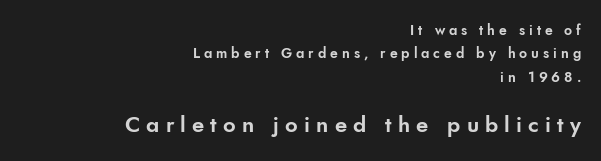
Q: Is the text italic (slanted)? A: No, it is upright.
Q: Is the text underlined? A: No.
Q: How is the paragraph aligned? A: Right-aligned.
Q: Is the spacing between letters normal or unusually wide? A: Unusually wide.
Q: Is the spacing between lines tight, normal or loose? A: Normal.
Q: Which block of text is set in a larger size, the first (top) or the second (bottom)? A: The second (bottom) one.
